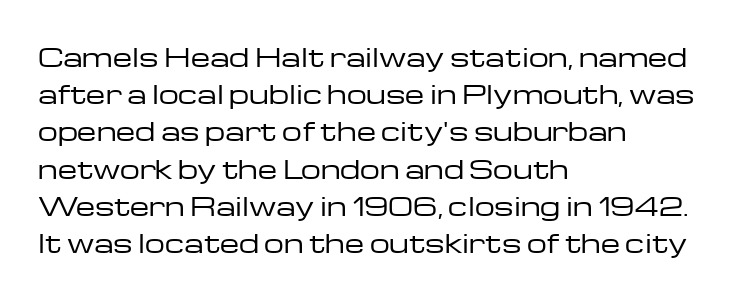
Q: Is the text bold? A: No.
Q: Is the text italic (slanted)? A: No, it is upright.
Q: Is the text underlined? A: No.
Q: How is the paragraph aligned? A: Left-aligned.
Q: Is the spacing between letters normal or unusually wide? A: Normal.
Q: Is the spacing between lines tight, normal or loose? A: Normal.
